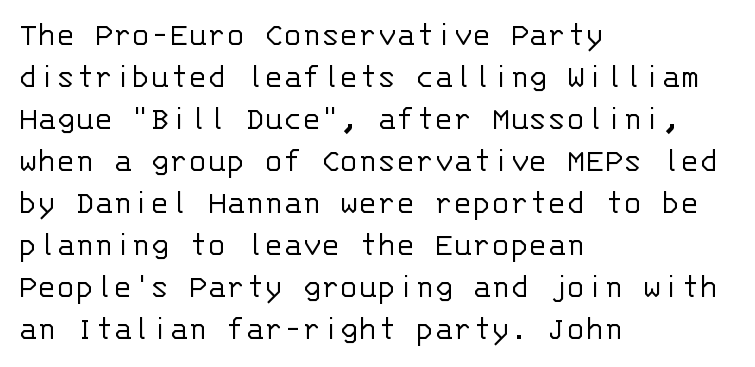
Nope, not italic — everything's standing straight. Here the glyphs are tracked normally, forming tight word shapes. Nothing heavy about these letters — not bold at all. Plain, unruled lines of type. The rag falls on the right side of this text block. The typeface chosen for these lines omits serifs.
